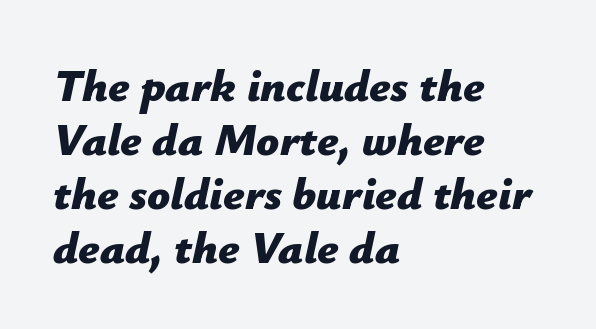
Q: Is the text bold? A: Yes.
Q: Is the text italic (slanted)? A: Yes, it leans right by about 12 degrees.
Q: Is the text underlined? A: No.
Q: How is the paragraph aligned? A: Left-aligned.
Q: Is the spacing between letters normal or unusually wide? A: Normal.
Q: Width (condensed, normal, or wide)? A: Normal.
Q: Stroke contrast? A: Low.
Q: x-height? A: Medium.
Q: Monospaced? A: No.
